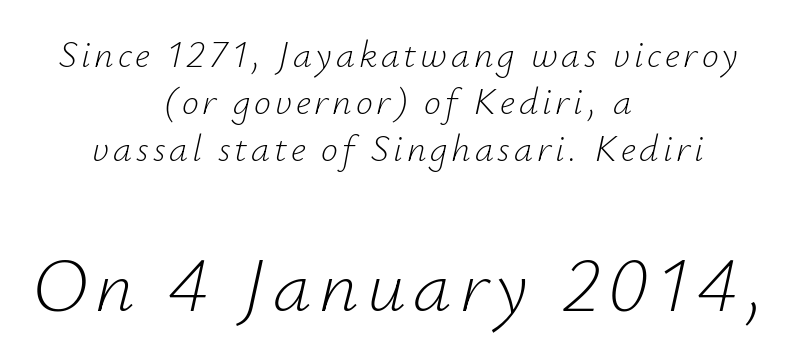
Letters have the restrained weight of plain body copy at most. Has an underline been added? It has not. The passage shown is typed in a proportional face where columns would drift. In this sample the second text group is rendered at the bigger scale. The rag falls on both sides of this text block equally.
